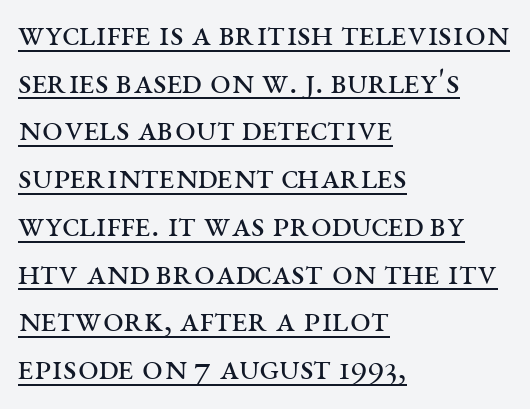
Do the characters align in a grid? No, the font is proportional. The ragged edge is on the right, which tells us the setting is flush left. The typeface has the unassuming heft of standard copy or less. Like a heading marked for emphasis, these lines bear an underscore. The letters stand upright; this is a roman face.
